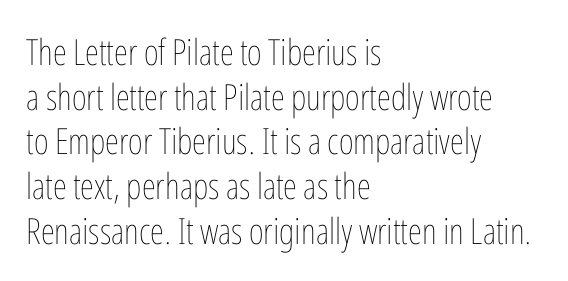
A bare baseline throughout the passage. These lines are rendered in a variable-pitch font. Reading down the block, your eye returns to a fixed left position each line. You could call the tracking neutral — neither tight nor loose. This is the regular roman posture of the typeface.
